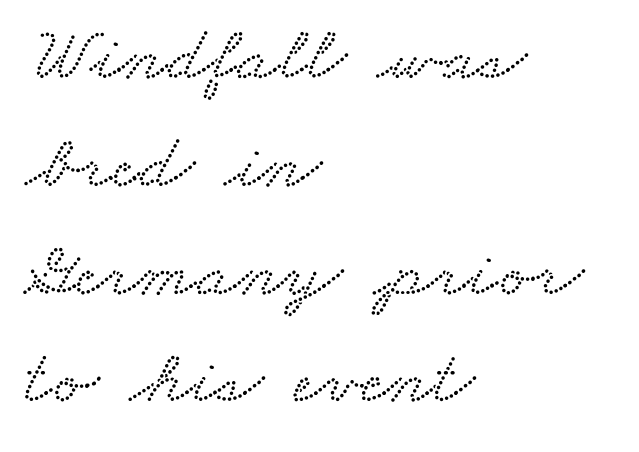
The image shows 77 px wide serif type; set left-aligned, normal line spacing (1.4x), normal letter spacing, not underlined; low stroke contrast and a small x-height.
